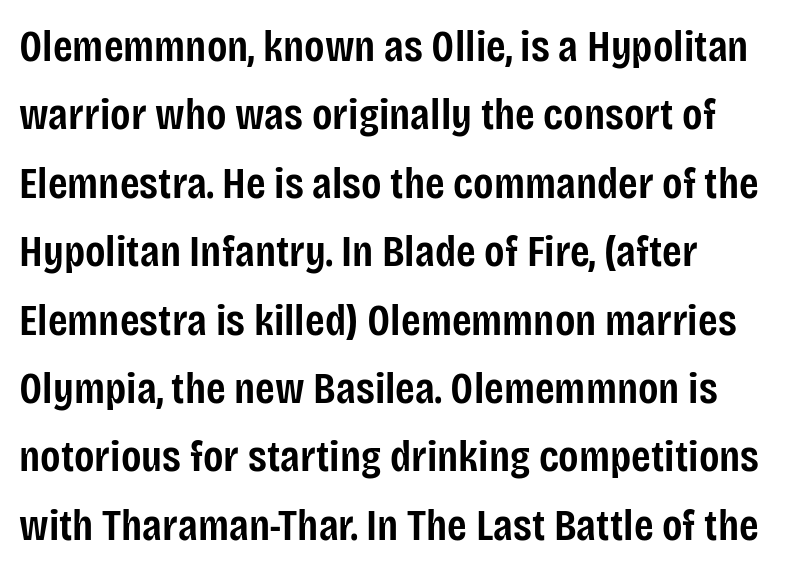
Leftover space on each line is placed entirely after the last word. Caption: semibold face, moderately heavy strokes. These lines keep a tight, regular rhythm from letter to letter. The vertical gap from one line to the next is medium.
